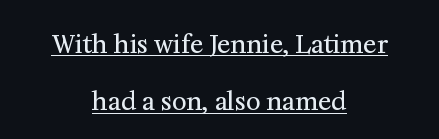
Q: Is the text bold? A: No.
Q: Is the text italic (slanted)? A: No, it is upright.
Q: Is the text underlined? A: Yes.
Q: How is the paragraph aligned? A: Centered.
Q: Is the spacing between letters normal or unusually wide? A: Normal.
Q: Is the spacing between lines tight, normal or loose? A: Loose.
